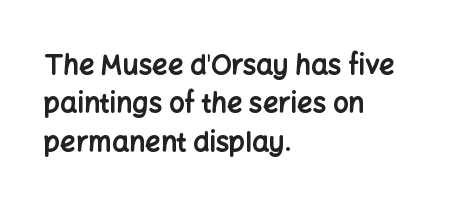
Q: Is the text bold? A: Yes.
Q: Is the text italic (slanted)? A: No, it is upright.
Q: Is the text underlined? A: No.
Q: How is the paragraph aligned? A: Left-aligned.
Q: Is the spacing between letters normal or unusually wide? A: Normal.
Q: Is the spacing between lines tight, normal or loose? A: Normal.
